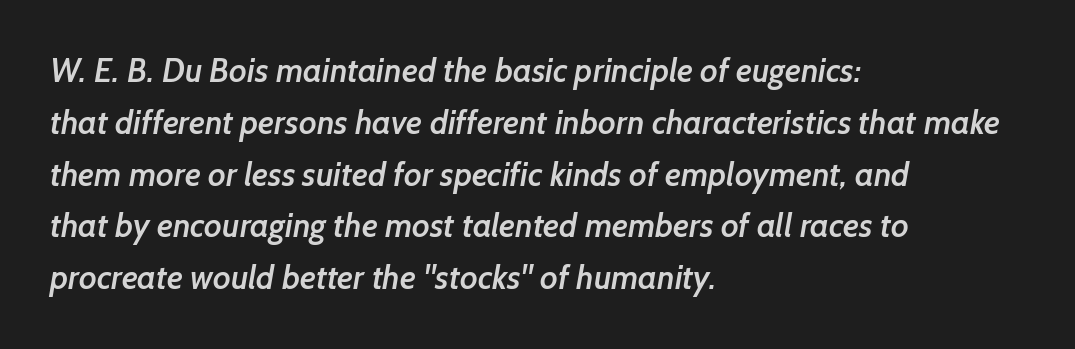
{"serif": "no", "bold": "semi", "weight": "semibold", "width": "normal", "stroke_contrast": "low", "x_height": "medium", "monospaced": "no", "underline": "no", "align": "left", "line_spacing": "normal", "line_spacing_ratio": 1.57, "letter_spacing": "normal", "letter_spacing_em": 0.0, "glyph_px": 33}
